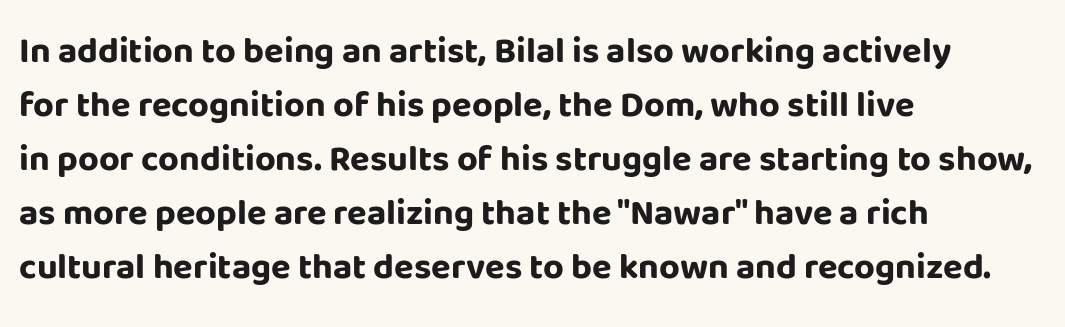
Horizontal bands of white between lines are of average thickness. This sample uses a sans-serif face. Strokes here are thick enough to call this a true bold. Here the glyphs are tracked normally, forming tight word shapes. Reading down the block, your eye returns to a fixed left position each line.
